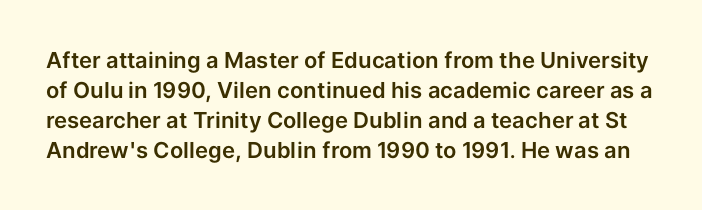
Q: Is the text italic (slanted)? A: No, it is upright.
Q: Is the text underlined? A: No.
Q: Is the spacing between letters normal or unusually wide? A: Normal.
Q: Is the spacing between lines tight, normal or loose? A: Normal.
